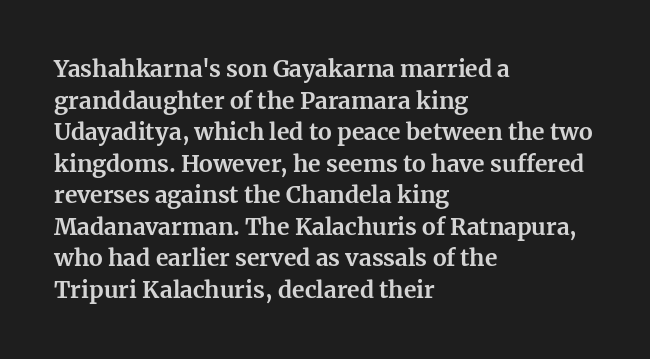
{"italic": "no", "bold": "yes", "underline": "no", "align": "left", "line_spacing": "normal", "line_spacing_ratio": 1.37, "letter_spacing": "normal", "letter_spacing_em": 0.0, "glyph_px": 23}
